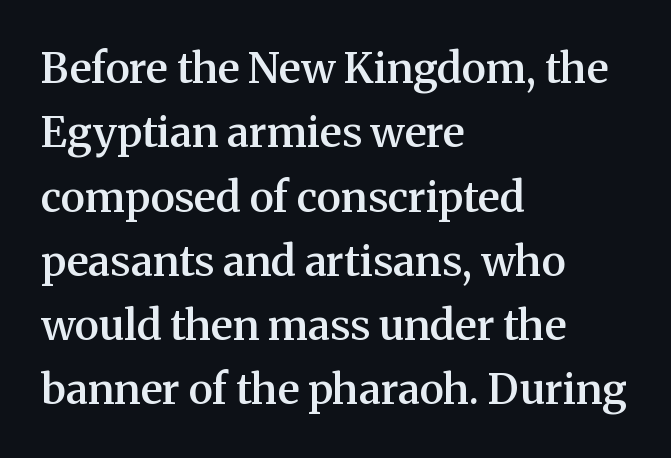
Q: Is the text bold? A: Semi-bold.
Q: Is the text italic (slanted)? A: No, it is upright.
Q: Is the typeface a serif or a sans-serif typeface? A: Serif.
Q: Is the text underlined? A: No.
Q: How is the paragraph aligned? A: Left-aligned.
Q: Is the spacing between letters normal or unusually wide? A: Normal.
Q: Is the spacing between lines tight, normal or loose? A: Normal.
Q: Width (condensed, normal, or wide)? A: Normal.
Q: Stroke contrast? A: Medium.
Q: x-height? A: Medium.
Q: Monospaced? A: No.
